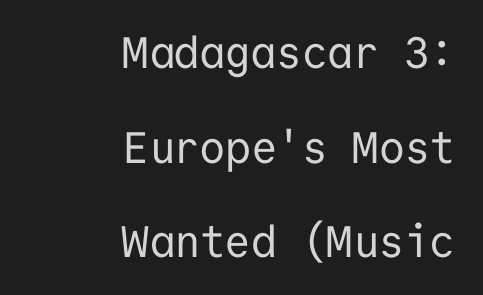
The image shows 44 px regular-weight sans-serif type, upright, monospaced; set right-aligned, loose line spacing (2.15x), normal letter spacing, not underlined; low stroke contrast and a medium x-height.
